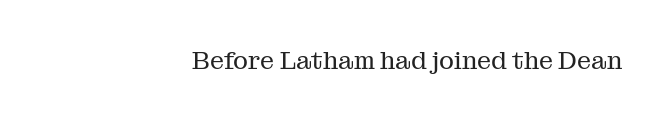
The image shows 25 px text type, upright; set right-aligned, normal letter spacing, not underlined.
